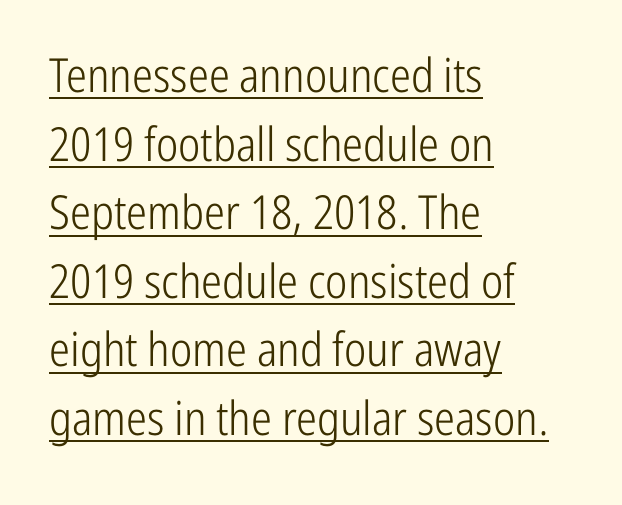
{"serif": "no", "italic": "no", "bold": "no", "weight": "light", "width": "condensed", "stroke_contrast": "low", "x_height": "medium", "monospaced": "no", "underline": "yes", "align": "left", "line_spacing": "normal", "line_spacing_ratio": 1.46, "letter_spacing": "normal", "letter_spacing_em": 0.0, "glyph_px": 47}
